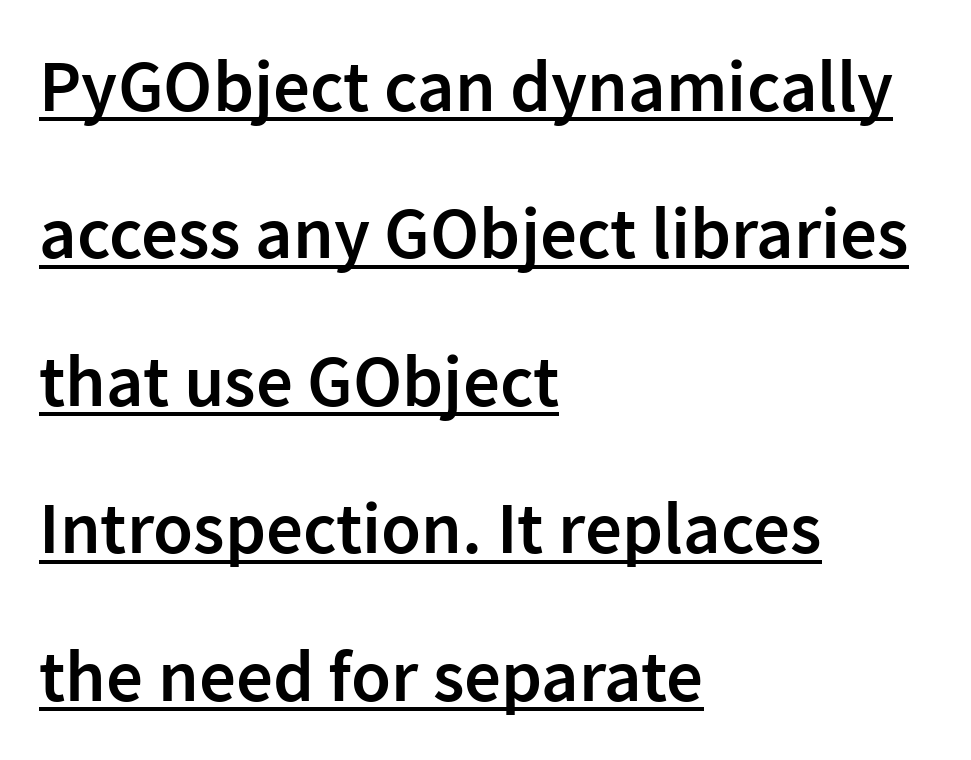
The image shows 73 px semibold sans-serif type, upright; set left-aligned, loose line spacing (2.02x), normal letter spacing, underlined; low stroke contrast and a medium x-height.
